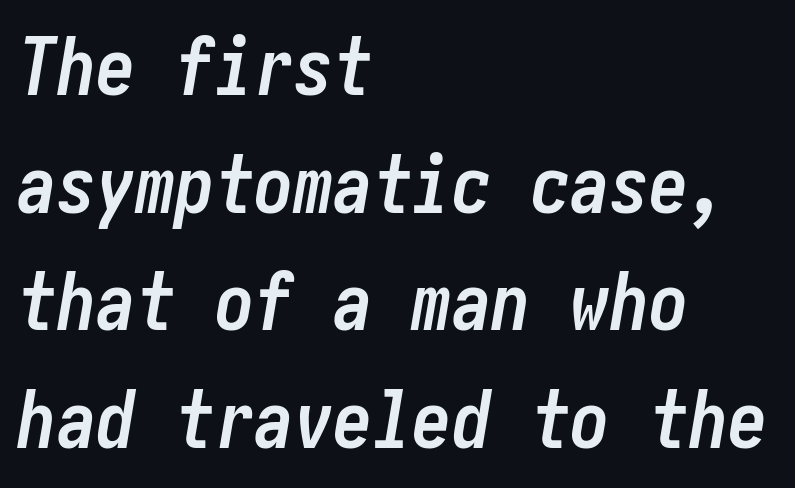
The image shows 79 px semibold, condensed type, italic (leaning right); set left-aligned, normal line spacing (1.49x), normal letter spacing, not underlined; low stroke contrast and a medium x-height.
